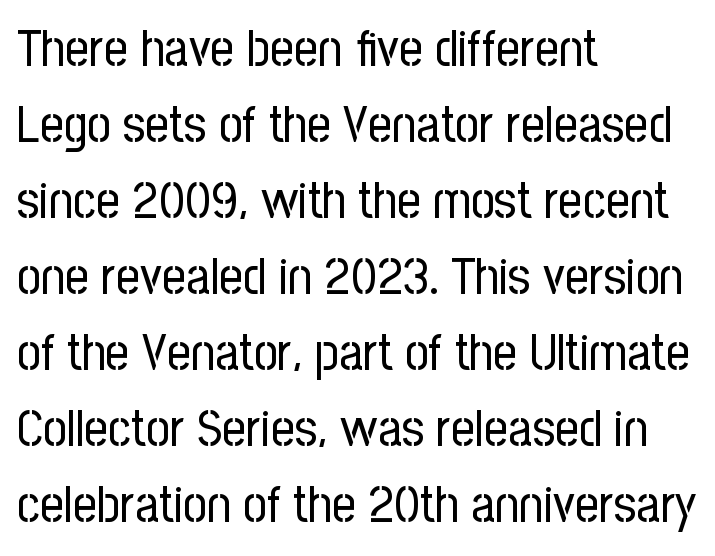
Compared with typical body copy, the letter spacing here is the same. Posture: vertical. These lines stack with their left ends in a neat column. Glance below the letters and you will spot only blank space.
